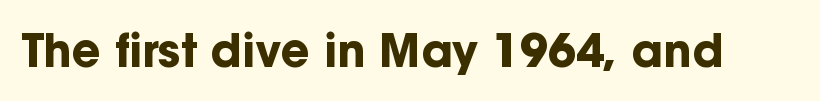
Students, note that the glyphs here touch the page at normal intervals. Varying glyph widths throughout — classic text-font behaviour. Typographically, this falls in the sans-serif category. Thick stems and heavy bowls — unmistakably bold. The letters stand straight up with perfectly vertical stems. The zone under the glyphs is completely vacant.
